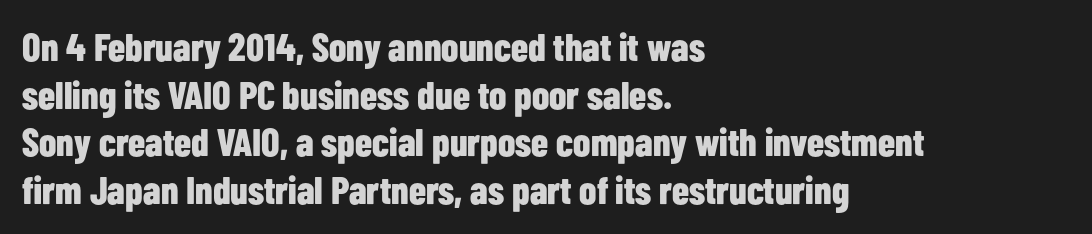
The image shows 39 px bold, condensed sans-serif type, upright; set left-aligned, line spacing 1.22x, normal letter spacing, not underlined; low stroke contrast and a medium x-height.
